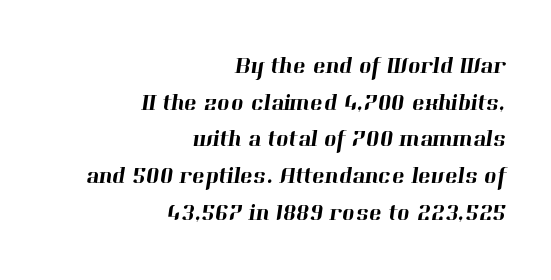
{"underline": "no", "align": "right", "line_spacing": "normal", "line_spacing_ratio": 1.53, "letter_spacing": "normal", "letter_spacing_em": 0.0, "glyph_px": 24}
